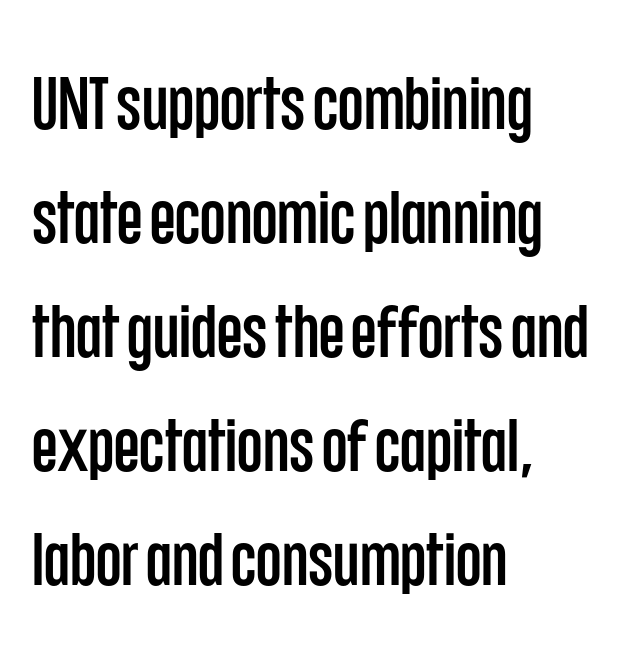
{"serif": "no", "italic": "no", "width": "condensed", "stroke_contrast": "low", "x_height": "large", "monospaced": "no", "underline": "no", "align": "left", "line_spacing": "normal", "line_spacing_ratio": 1.54, "letter_spacing": "normal", "letter_spacing_em": 0.0, "glyph_px": 74}
